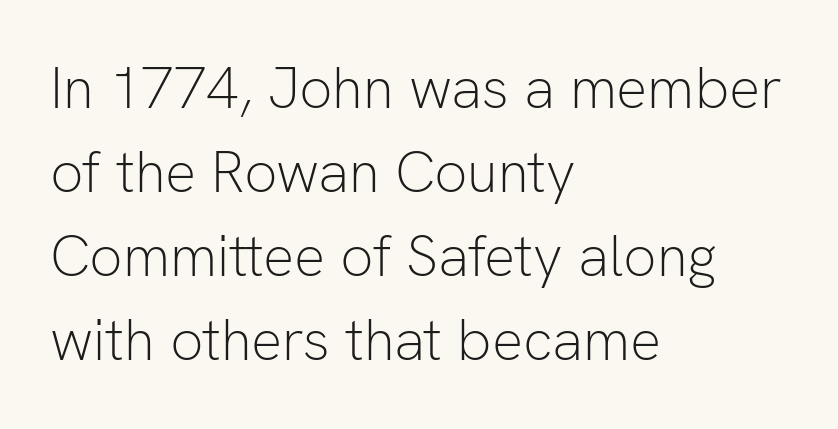
{"serif": "no", "italic": "no", "bold": "no", "weight": "light", "width": "normal", "stroke_contrast": "low", "x_height": "medium", "monospaced": "no", "underline": "no", "align": "left", "line_spacing": "normal", "line_spacing_ratio": 1.45, "letter_spacing": "normal", "letter_spacing_em": 0.0, "glyph_px": 58}
